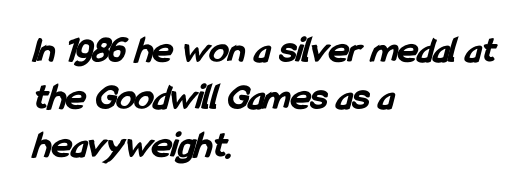
The image shows 38 px bold, condensed sans-serif type; set left-aligned, normal line spacing (1.25x), normal letter spacing, not underlined; low stroke contrast and a medium x-height.
